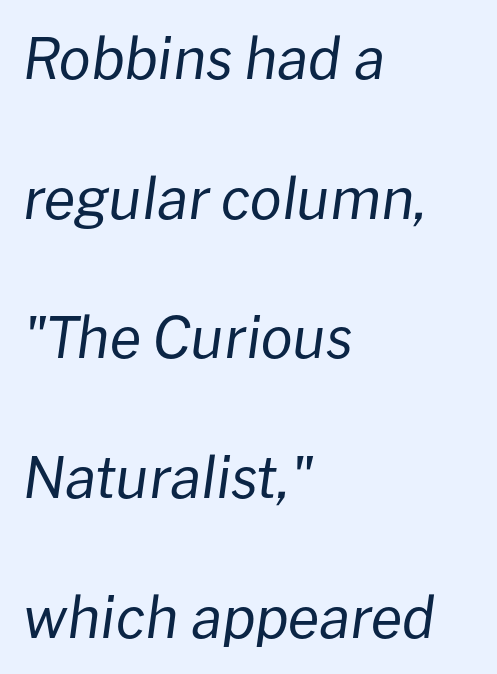
The axis of the letterforms is tilted away from vertical. The rendering uses natural spacing where letterforms have individual widths. Beneath every word, the page is bare. Line spacing here is loose.
